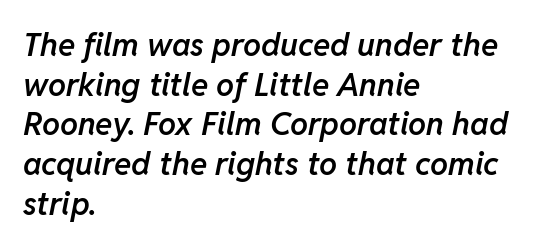
{"italic": "yes", "lean": "right", "slant_degrees": 11, "bold": "semi", "weight": "semibold", "width": "normal", "stroke_contrast": "low", "x_height": "medium", "monospaced": "no", "underline": "no", "align": "left", "line_spacing_ratio": 1.24, "letter_spacing": "normal", "letter_spacing_em": 0.0, "glyph_px": 32}
